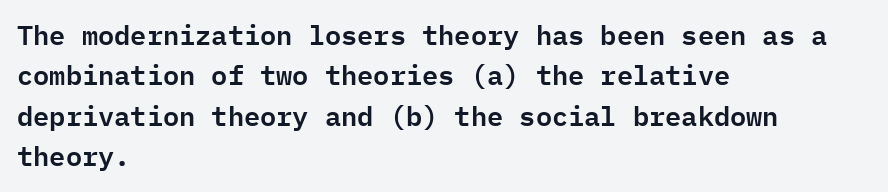
{"italic": "no", "underline": "no", "align": "left", "line_spacing": "normal", "line_spacing_ratio": 1.5, "letter_spacing": "normal", "letter_spacing_em": 0.0, "glyph_px": 27}
